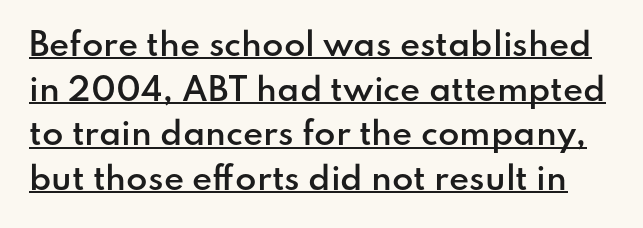
Q: Is the text bold? A: Semi-bold.
Q: Is the text italic (slanted)? A: No, it is upright.
Q: Is the typeface a serif or a sans-serif typeface? A: Sans-serif.
Q: Is the text underlined? A: Yes.
Q: Is the spacing between letters normal or unusually wide? A: Normal.
Q: Is the spacing between lines tight, normal or loose? A: Normal.
Q: Width (condensed, normal, or wide)? A: Normal.
Q: Stroke contrast? A: Low.
Q: x-height? A: Small.
Q: Monospaced? A: No.
